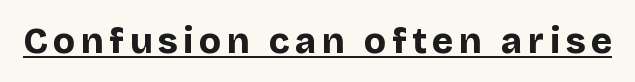
Q: Is the text bold? A: Yes.
Q: Is the text italic (slanted)? A: No, it is upright.
Q: Is the typeface a serif or a sans-serif typeface? A: Sans-serif.
Q: Is the text underlined? A: Yes.
Q: Width (condensed, normal, or wide)? A: Normal.
Q: Stroke contrast? A: Low.
Q: x-height? A: Large.
Q: Monospaced? A: No.
